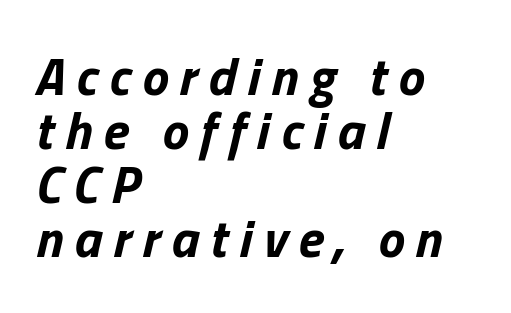
The image shows 53 px bold type, italic (leaning right); set left-aligned, tight line spacing (1.02x), unusually wide letter spacing (+0.21 em), not underlined; low stroke contrast and a medium x-height.
